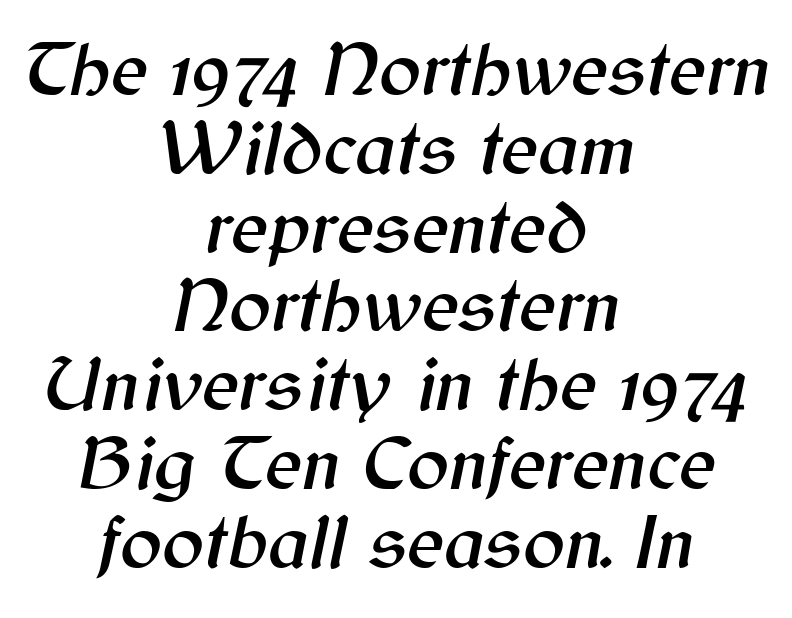
{"italic": "yes", "lean": "right", "slant_degrees": 12, "width": "normal", "stroke_contrast": "medium", "x_height": "medium", "monospaced": "no", "underline": "no", "align": "center", "line_spacing": "tight", "line_spacing_ratio": 1.01, "letter_spacing": "normal", "letter_spacing_em": 0.0, "glyph_px": 78}
